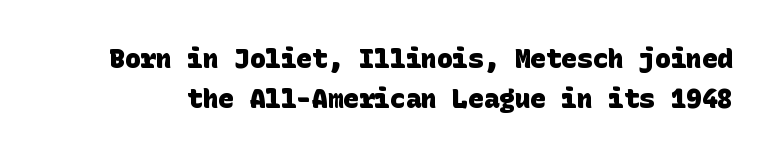
Q: Is the text bold? A: Yes.
Q: Is the text underlined? A: No.
Q: Is the spacing between letters normal or unusually wide? A: Normal.
Q: Is the spacing between lines tight, normal or loose? A: Normal.
